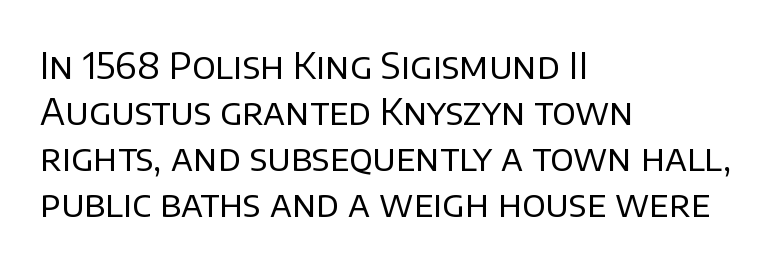
The image shows 37 px regular-weight sans-serif type, upright; set left-aligned, line spacing 1.24x, normal letter spacing, not underlined; low stroke contrast and a large x-height.
